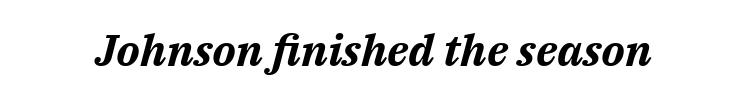
The image shows 44 px bold type, italic (leaning right); set normal letter spacing, not underlined; medium stroke contrast and a medium x-height.
